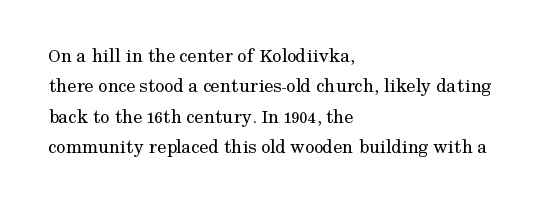
The typesetting does not lean heavy: it is not bold. Words appear dense and cohesive because spacing is normal. Every character sits straight up, as roman type does. What's the leading like? Ordinary, nothing unusual. Glance below the letters and you will spot only blank space.
